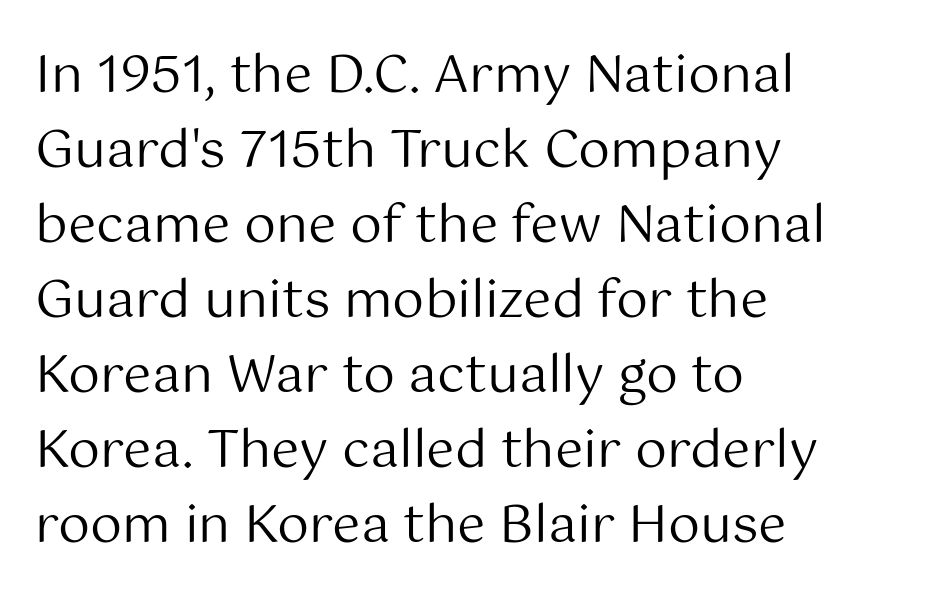
Q: Is the text bold? A: No.
Q: Is the text italic (slanted)? A: No, it is upright.
Q: Is the typeface a serif or a sans-serif typeface? A: Sans-serif.
Q: Is the text underlined? A: No.
Q: How is the paragraph aligned? A: Left-aligned.
Q: Is the spacing between letters normal or unusually wide? A: Normal.
Q: Is the spacing between lines tight, normal or loose? A: Normal.
Q: Width (condensed, normal, or wide)? A: Normal.
Q: Stroke contrast? A: Medium.
Q: x-height? A: Medium.
Q: Monospaced? A: No.
